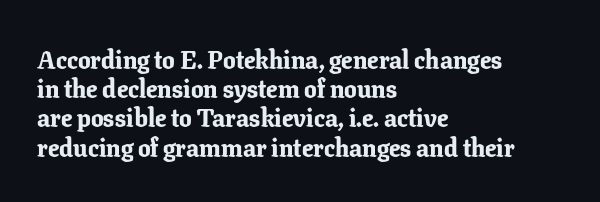
The image shows 25 px bold type, upright; set left-aligned, line spacing 1.17x, normal letter spacing, not underlined.
